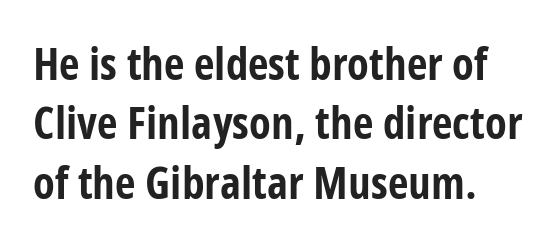
The image shows 45 px bold, condensed sans-serif type, upright; set normal line spacing (1.32x), normal letter spacing, not underlined; low stroke contrast and a medium x-height.
